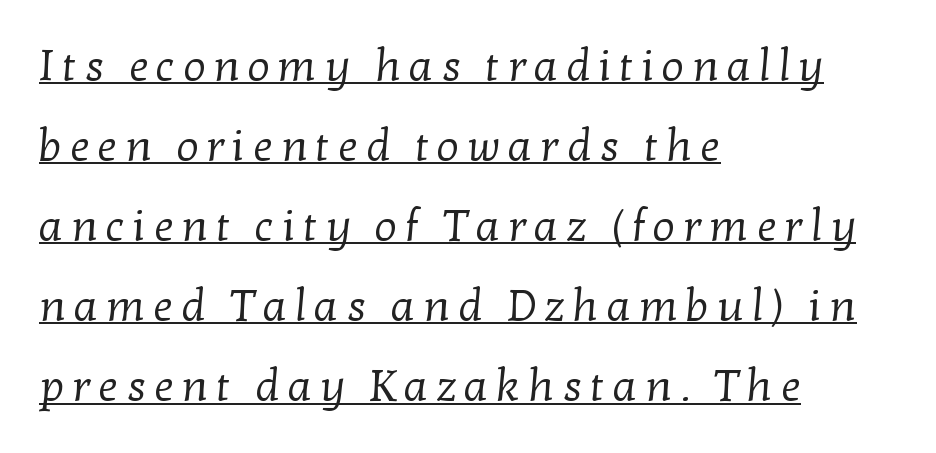
These lines are composed in type with serifs. Decoration check: the copy is underlined. No extra ink here — the face is not bold. Compared with a centered layout, this one pins lines to the left instead.
